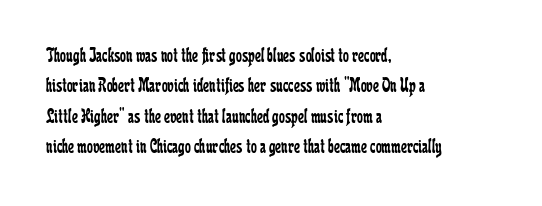
The image shows 21 px text type, upright; set left-aligned, normal line spacing (1.45x), normal letter spacing, not underlined.
